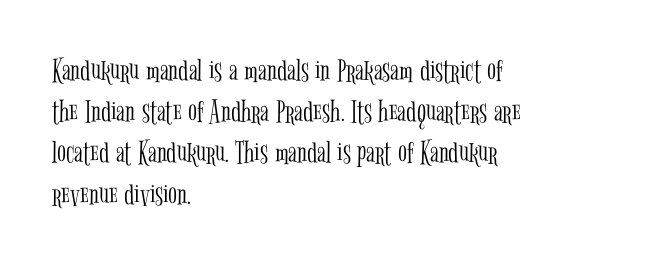
The designer went with a serif here, giving each stem small feet. Nope, not italic — everything's standing straight. The letterforms sit shoulder to shoulder at normal distance. Lines of text with bare space underneath. The characters are drawn with everyday or finer stroke widths.
